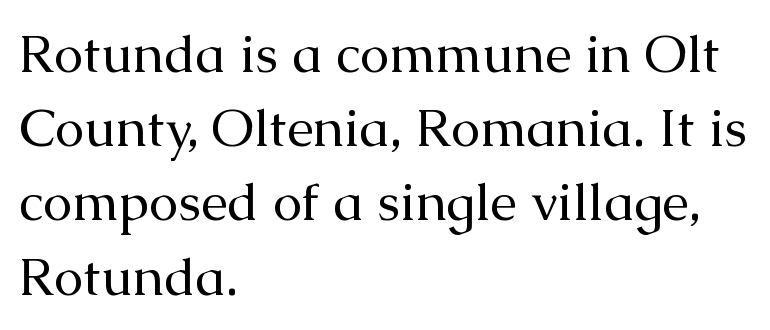
The image shows 53 px regular-weight serif type, upright; set left-aligned, normal line spacing (1.4x), normal letter spacing, not underlined; medium stroke contrast and a medium x-height.
